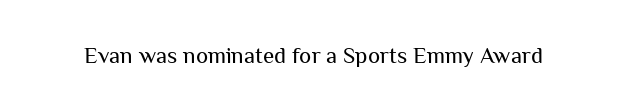
The image shows 23 px text type, upright; set normal letter spacing, not underlined.
